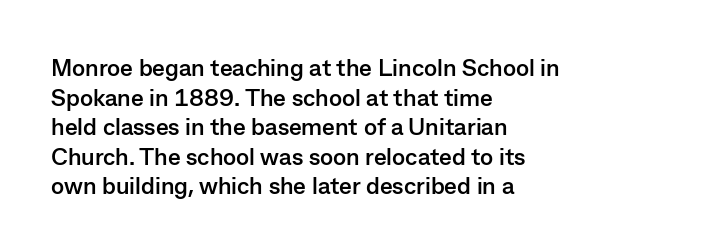
The image shows 24 px bold type, upright; set left-aligned, line spacing 1.23x, normal letter spacing, not underlined.
